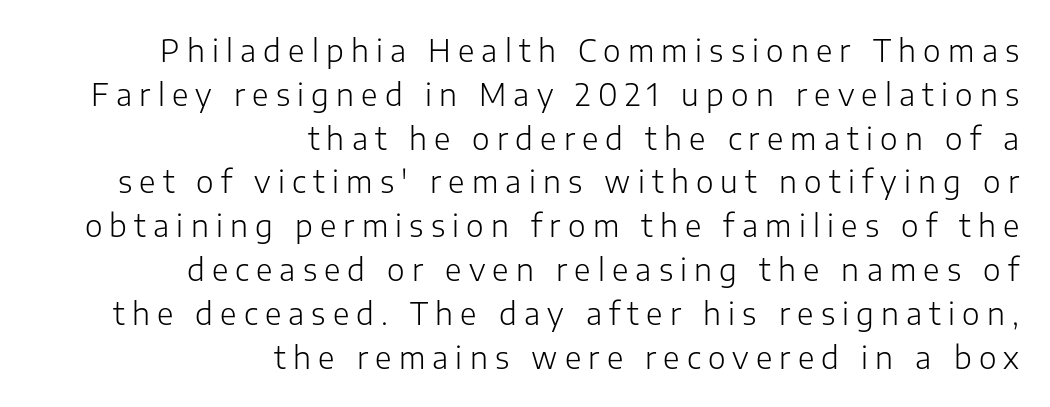
You could not count columns in this text — the font is proportionally spaced. The letters look calm and open, with moderate or lighter stems. In terms of letterform style, serifs are entirely absent. A roman cut, with each character standing at attention.
